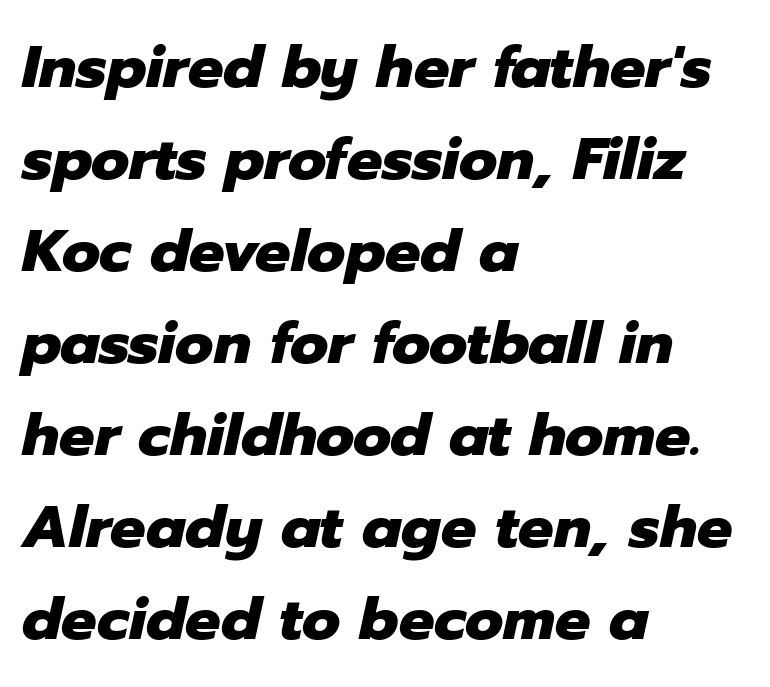
The image shows 59 px heavy type, italic (leaning right); set left-aligned, normal line spacing (1.56x), normal letter spacing, not underlined; low stroke contrast and a medium x-height.
